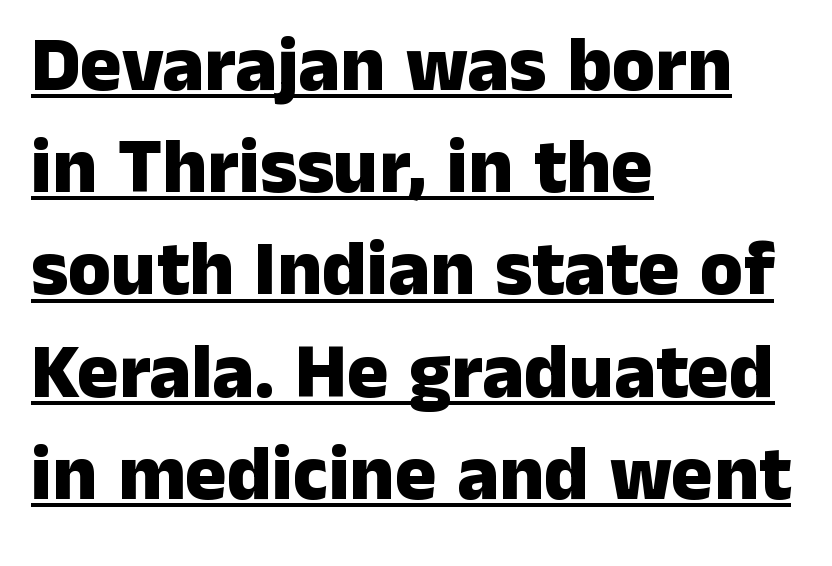
{"serif": "no", "italic": "no", "bold": "yes", "weight": "heavy", "width": "normal", "stroke_contrast": "low", "x_height": "medium", "monospaced": "no", "underline": "yes", "align": "left", "line_spacing": "normal", "line_spacing_ratio": 1.31, "letter_spacing": "normal", "letter_spacing_em": 0.0, "glyph_px": 78}
